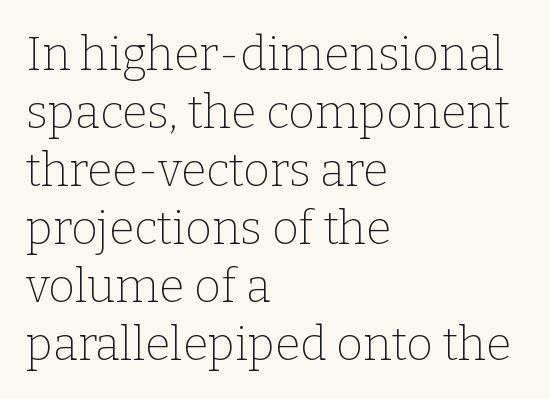
Q: Is the text bold? A: No.
Q: Is the text italic (slanted)? A: No, it is upright.
Q: Is the typeface a serif or a sans-serif typeface? A: Serif.
Q: Is the text underlined? A: No.
Q: How is the paragraph aligned? A: Left-aligned.
Q: Is the spacing between letters normal or unusually wide? A: Normal.
Q: Is the spacing between lines tight, normal or loose? A: Normal.
Q: Width (condensed, normal, or wide)? A: Normal.
Q: Stroke contrast? A: Low.
Q: x-height? A: Medium.
Q: Monospaced? A: No.
